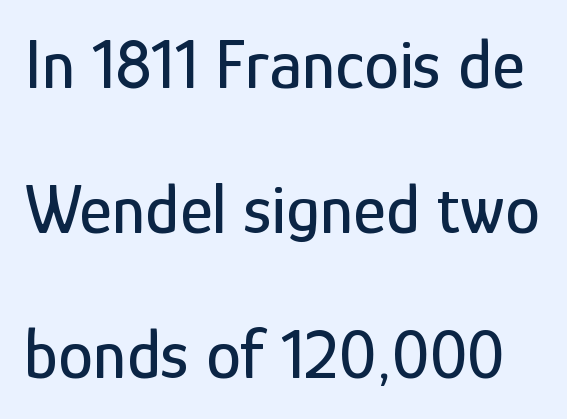
{"serif": "no", "italic": "no", "width": "condensed", "stroke_contrast": "low", "x_height": "medium", "monospaced": "no", "underline": "no", "line_spacing": "loose", "line_spacing_ratio": 2.07, "letter_spacing": "normal", "letter_spacing_em": 0.0, "glyph_px": 70}
